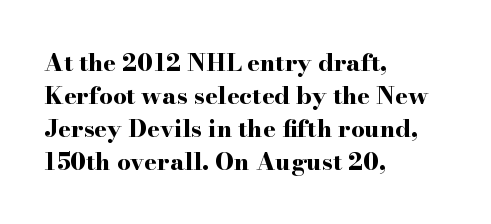
The tracking reads as untouched default to a designer's eye. Check the space under the baseline: it is left empty. The letters stand straight up with perfectly vertical stems. Each line starts at the same left margin while the right side varies. Weight check: bold — yes, fully. These lines sit exactly where default settings would place them.
